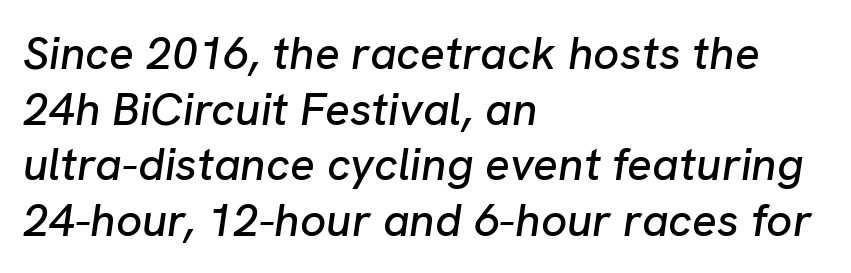
Q: Is the text italic (slanted)? A: Yes, it leans right by about 8 degrees.
Q: Is the text underlined? A: No.
Q: How is the paragraph aligned? A: Left-aligned.
Q: Is the spacing between letters normal or unusually wide? A: Normal.
Q: Width (condensed, normal, or wide)? A: Normal.
Q: Stroke contrast? A: Low.
Q: x-height? A: Medium.
Q: Monospaced? A: No.
